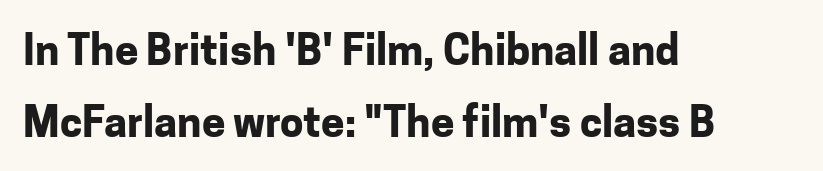
{"serif": "no", "italic": "no", "bold": "yes", "weight": "bold", "width": "normal", "stroke_contrast": "low", "x_height": "medium", "monospaced": "no", "underline": "no", "align": "left", "line_spacing_ratio": 1.71, "letter_spacing": "normal", "letter_spacing_em": 0.0, "glyph_px": 42}
